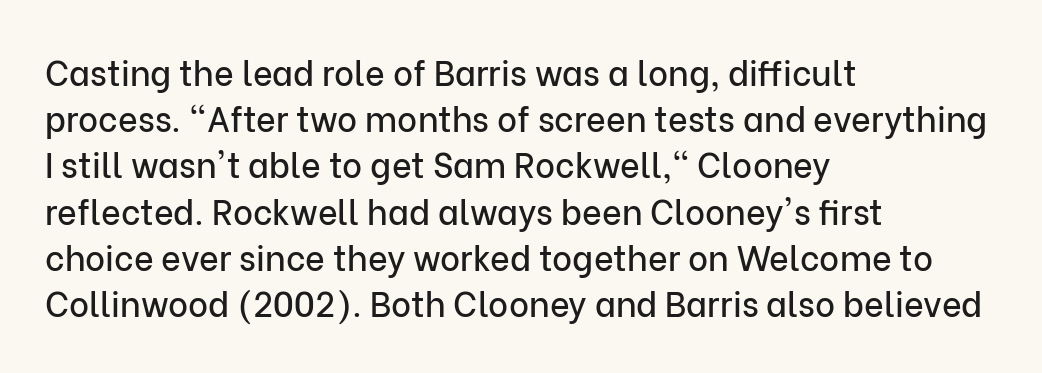
The image shows 34 px sans-serif type, upright; set left-aligned, normal line spacing (1.36x), normal letter spacing, not underlined; low stroke contrast and a medium x-height.
